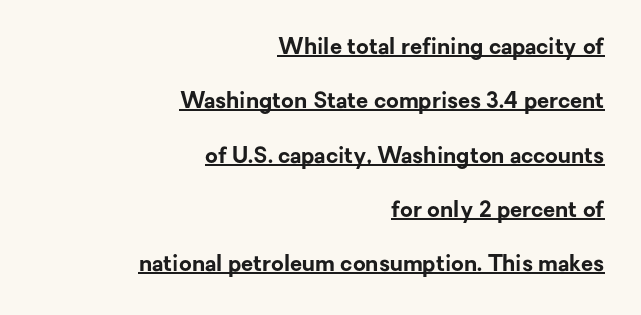
The sample's only ornament is a line tracing under the words. How are the letters spaced? Ordinarily, with no added tracking. In terms of posture, this sample is upright. Compared with an ordinary text face, these strokes are far heavier — a full bold.
